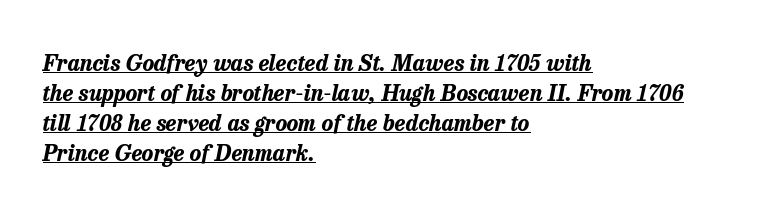
The letters sit at their default tracking, neither squeezed nor spread. The lines sit at an ordinary, default distance from one another. The sample has been set heavy, in full bold. The specimen includes a rule beneath the text block's lines. All the whitespace from short lines collects on the right. A typesetter would mark this as italic.
